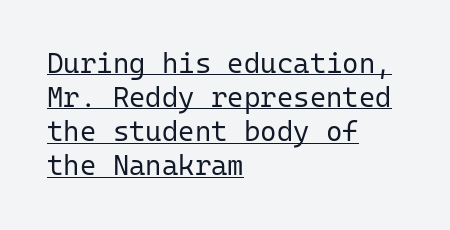
Q: Is the text bold? A: No.
Q: Is the text italic (slanted)? A: No, it is upright.
Q: Is the typeface a serif or a sans-serif typeface? A: Sans-serif.
Q: Is the text underlined? A: Yes.
Q: How is the paragraph aligned? A: Left-aligned.
Q: Is the spacing between letters normal or unusually wide? A: Normal.
Q: Width (condensed, normal, or wide)? A: Normal.
Q: Stroke contrast? A: Low.
Q: x-height? A: Medium.
Q: Monospaced? A: Yes.
